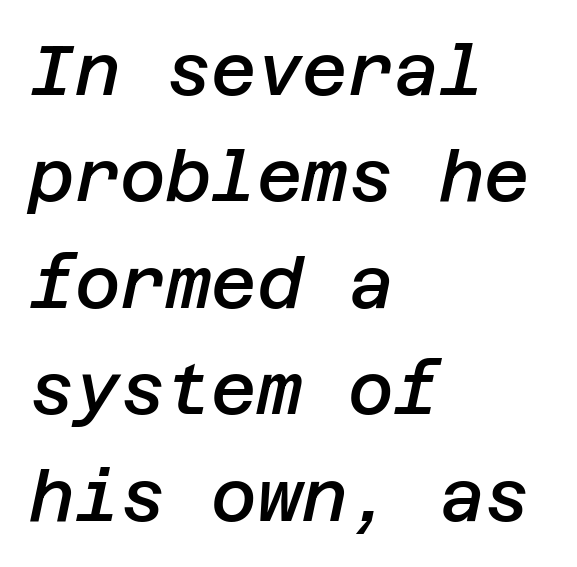
Short note: letters normally spaced. The glyphs look as if they've been sheared to an angle. The typesetter chose a ragged-right arrangement here. A fair bit of extra ink — the face is semibold, not bold.
